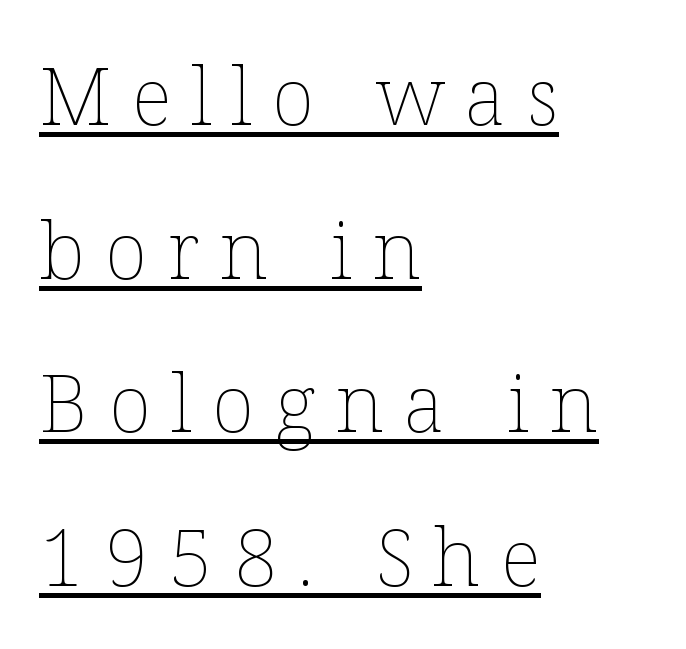
The image shows 80 px thin type, upright; set left-aligned, loose line spacing (1.92x), unusually wide letter spacing (+0.25 em), underlined; low stroke contrast and a medium x-height.
